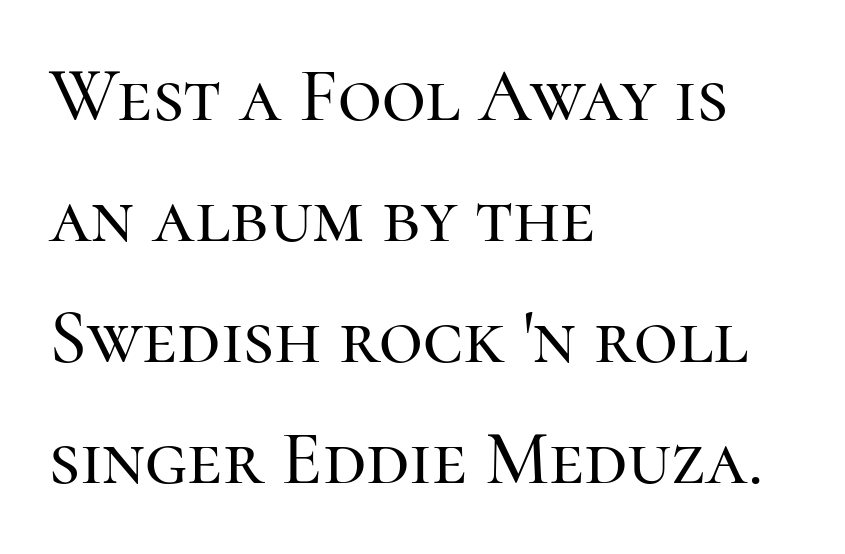
Q: Is the text italic (slanted)? A: No, it is upright.
Q: Is the typeface a serif or a sans-serif typeface? A: Serif.
Q: Is the text underlined? A: No.
Q: How is the paragraph aligned? A: Left-aligned.
Q: Is the spacing between letters normal or unusually wide? A: Normal.
Q: Is the spacing between lines tight, normal or loose? A: Normal.
Q: Width (condensed, normal, or wide)? A: Normal.
Q: Stroke contrast? A: High.
Q: x-height? A: Medium.
Q: Monospaced? A: No.
